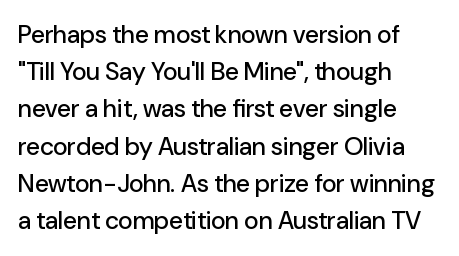
Q: Is the text italic (slanted)? A: No, it is upright.
Q: Is the text underlined? A: No.
Q: How is the paragraph aligned? A: Left-aligned.
Q: Is the spacing between letters normal or unusually wide? A: Normal.
Q: Is the spacing between lines tight, normal or loose? A: Normal.
